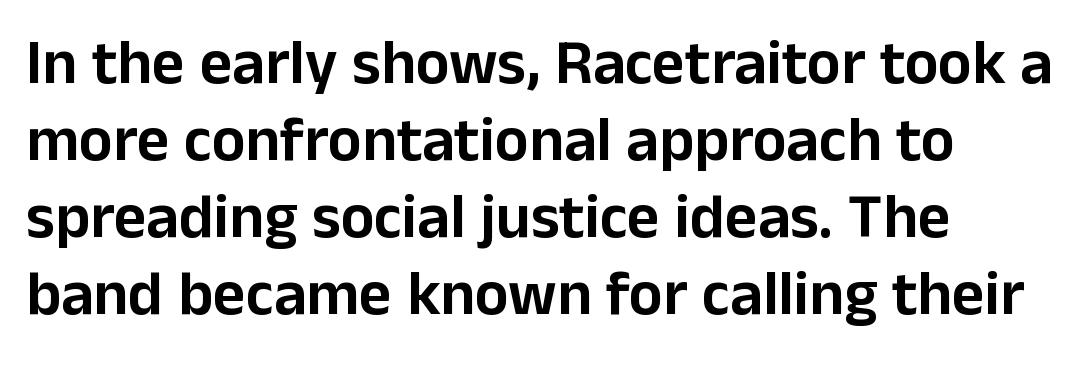
Horizontally, the lines are justified to the leading edge only. The axis of the letterforms is exactly vertical. Each word holds together tightly as a unit, with standard inter-letter gaps. Nobody drew a line under any word here. This sample has the flowing, uneven cadence of proportional lettering.
